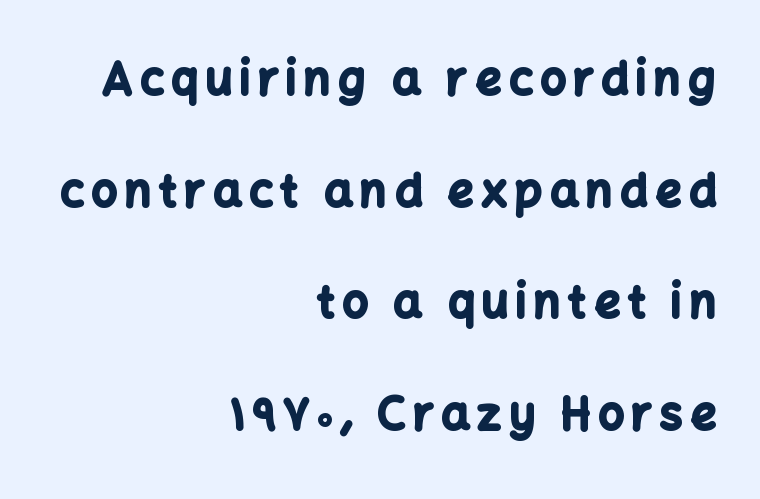
The image shows 45 px bold sans-serif type, upright; set right-aligned, loose line spacing (2.48x), not underlined; low stroke contrast and a medium x-height.
